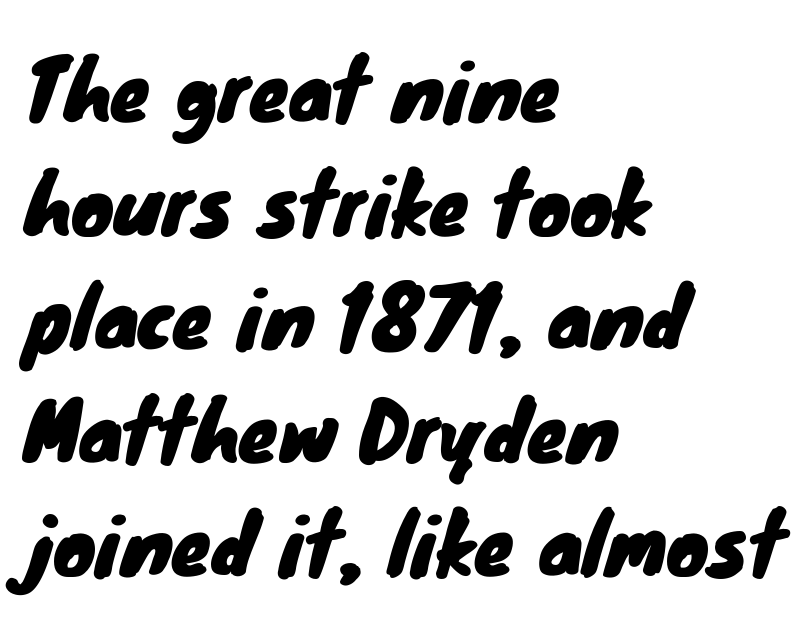
Q: Is the typeface a serif or a sans-serif typeface? A: Sans-serif.
Q: Is the text underlined? A: No.
Q: How is the paragraph aligned? A: Left-aligned.
Q: Is the spacing between letters normal or unusually wide? A: Normal.
Q: Is the spacing between lines tight, normal or loose? A: Normal.
Q: Width (condensed, normal, or wide)? A: Normal.
Q: Stroke contrast? A: Low.
Q: x-height? A: Small.
Q: Monospaced? A: No.
